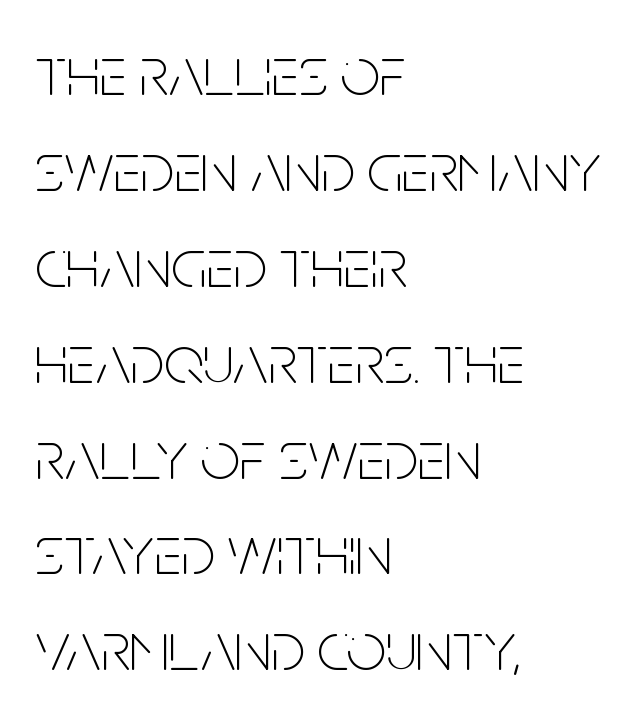
Q: Is the text bold? A: No.
Q: Is the text italic (slanted)? A: No, it is upright.
Q: Is the typeface a serif or a sans-serif typeface? A: Sans-serif.
Q: Is the text underlined? A: No.
Q: How is the paragraph aligned? A: Left-aligned.
Q: Is the spacing between letters normal or unusually wide? A: Normal.
Q: Is the spacing between lines tight, normal or loose? A: Normal.
Q: Width (condensed, normal, or wide)? A: Condensed.
Q: Stroke contrast? A: Low.
Q: x-height? A: Large.
Q: Monospaced? A: No.
